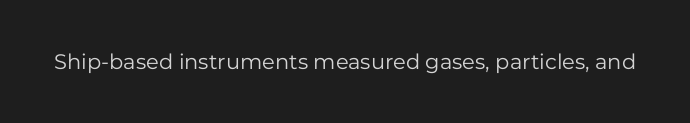
The passage shown is not underscored anywhere. The font's upright variant was chosen for this text. Stems here are at most as thick as an everyday book face. Observe the ordinary spacing: letters are neighbours, not strangers.
